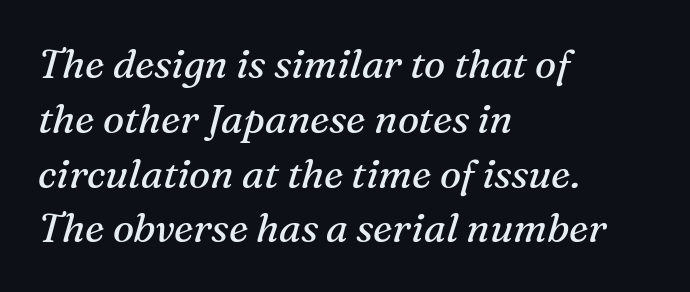
The image shows 40 px regular-weight serif type, italic (leaning right); set left-aligned, normal line spacing (1.37x), normal letter spacing, not underlined; medium stroke contrast and a medium x-height.
